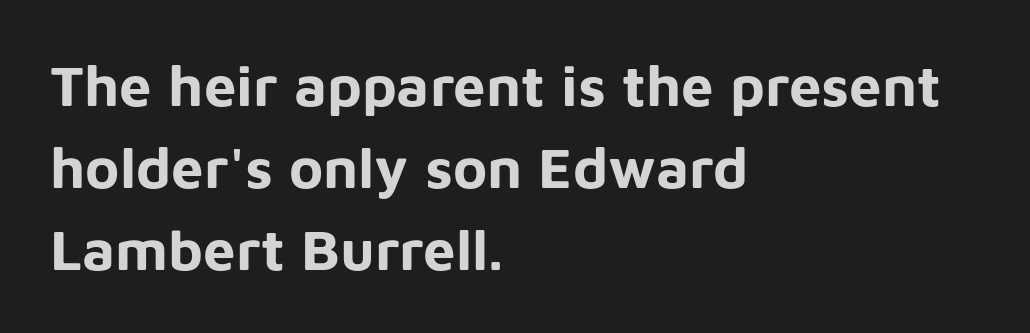
Q: Is the text bold? A: Yes.
Q: Is the text italic (slanted)? A: No, it is upright.
Q: Is the typeface a serif or a sans-serif typeface? A: Sans-serif.
Q: Is the text underlined? A: No.
Q: How is the paragraph aligned? A: Left-aligned.
Q: Is the spacing between letters normal or unusually wide? A: Normal.
Q: Is the spacing between lines tight, normal or loose? A: Normal.
Q: Width (condensed, normal, or wide)? A: Normal.
Q: Stroke contrast? A: Low.
Q: x-height? A: Medium.
Q: Monospaced? A: No.
